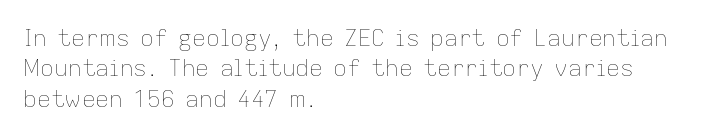
The space directly below the letters is spotless. Caption: standard tracking, unaltered. Vertically, the passage feels balanced, rows spaced as you'd expect. Does the lettering tilt? It doesn't — this is upright.
